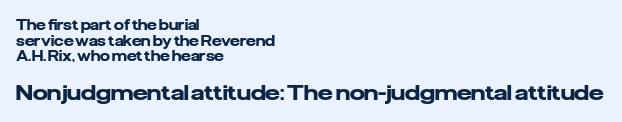
Q: Is the text bold? A: Yes.
Q: Is the text italic (slanted)? A: No, it is upright.
Q: Is the text underlined? A: No.
Q: How is the paragraph aligned? A: Left-aligned.
Q: Is the spacing between letters normal or unusually wide? A: Normal.
Q: Is the spacing between lines tight, normal or loose? A: Tight.
Q: Which block of text is set in a larger size, the first (top) or the second (bottom)? A: The second (bottom) one.
